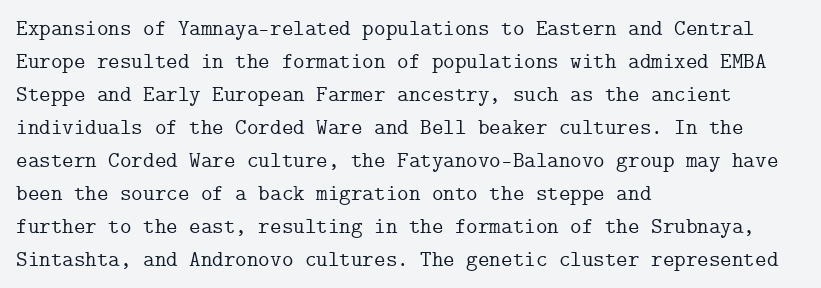
The image shows 22 px text type, upright; set left-aligned, normal line spacing (1.5x), normal letter spacing, not underlined.
